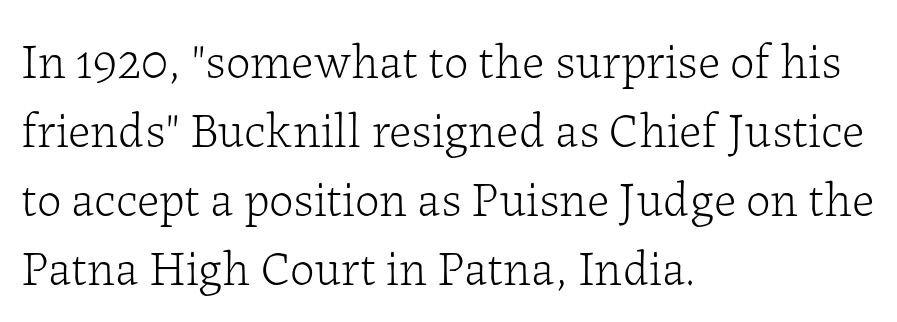
The image shows 49 px light serif type, upright; set left-aligned, normal line spacing (1.41x), normal letter spacing, not underlined; low stroke contrast and a medium x-height.
